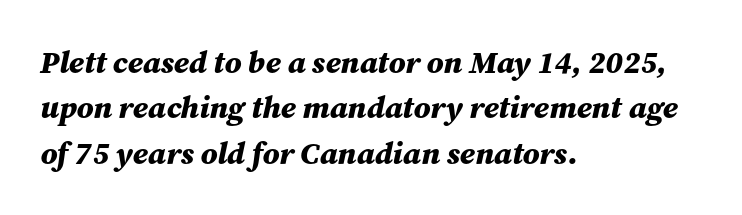
{"italic": "yes", "lean": "right", "slant_degrees": 12, "bold": "yes", "weight": "bold", "width": "normal", "stroke_contrast": "medium", "x_height": "medium", "monospaced": "no", "underline": "no", "align": "left", "line_spacing": "normal", "line_spacing_ratio": 1.46, "letter_spacing": "normal", "letter_spacing_em": 0.0, "glyph_px": 31}
